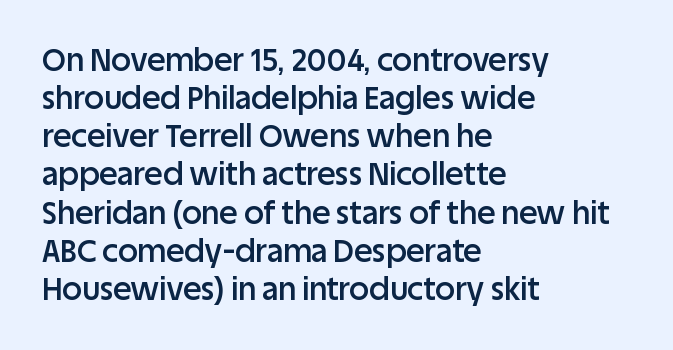
Q: Is the text bold? A: Semi-bold.
Q: Is the text italic (slanted)? A: No, it is upright.
Q: Is the typeface a serif or a sans-serif typeface? A: Sans-serif.
Q: Is the text underlined? A: No.
Q: How is the paragraph aligned? A: Left-aligned.
Q: Is the spacing between letters normal or unusually wide? A: Normal.
Q: Width (condensed, normal, or wide)? A: Normal.
Q: Stroke contrast? A: Low.
Q: x-height? A: Large.
Q: Monospaced? A: No.
